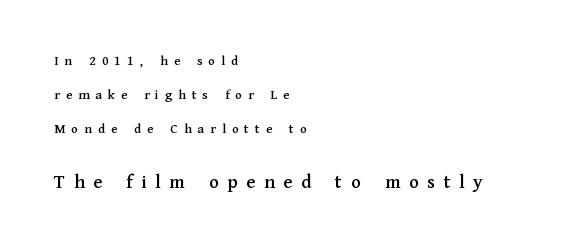
The image shows 20 px text type, upright; set left-aligned, loose line spacing (2.44x), unusually wide letter spacing (+0.43 em), not underlined; the second (bottom) block is 1.43x larger.
